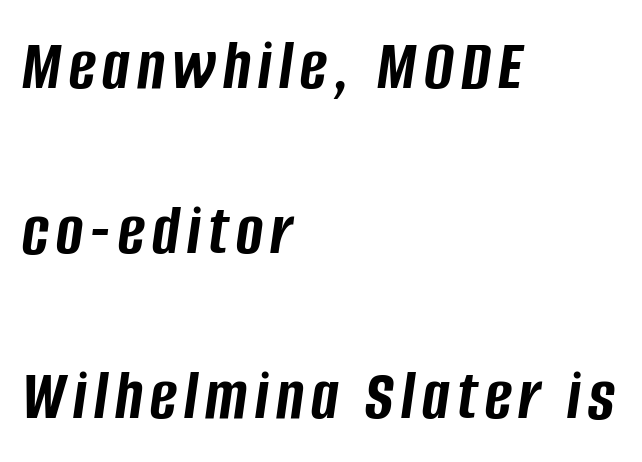
The face used here has the dense, thick strokes of a bold. A typesetter would call this proportional, since set widths differ per character. Baseline-to-baseline distance is far greater than the letter height. The font's italic variant was chosen for this text. The setting favours the left margin, as ordinary paragraphs usually do.
